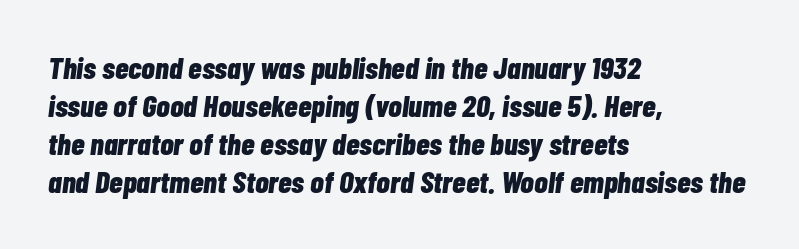
The typesetter chose a ragged-right arrangement here. Italic: yes, the glyphs are oblique. Spacing between characters is what you'd get straight out of the box. This sample has the flowing, uneven cadence of proportional lettering. Summary of weight: heavy, a full bold.
